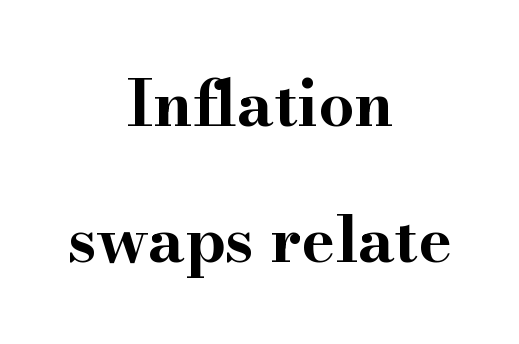
Q: Is the text bold? A: Yes.
Q: Is the text italic (slanted)? A: No, it is upright.
Q: Is the typeface a serif or a sans-serif typeface? A: Serif.
Q: Is the text underlined? A: No.
Q: How is the paragraph aligned? A: Centered.
Q: Is the spacing between letters normal or unusually wide? A: Normal.
Q: Is the spacing between lines tight, normal or loose? A: Loose.
Q: Width (condensed, normal, or wide)? A: Wide.
Q: Stroke contrast? A: High.
Q: x-height? A: Small.
Q: Monospaced? A: No.
